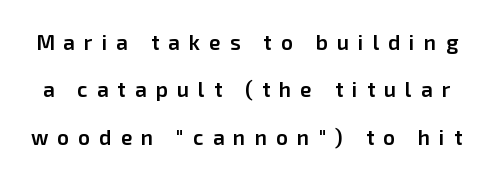
{"italic": "no", "bold": "semi", "underline": "no", "line_spacing": "loose", "line_spacing_ratio": 2.26, "letter_spacing": "wide", "letter_spacing_em": 0.43, "glyph_px": 21}
